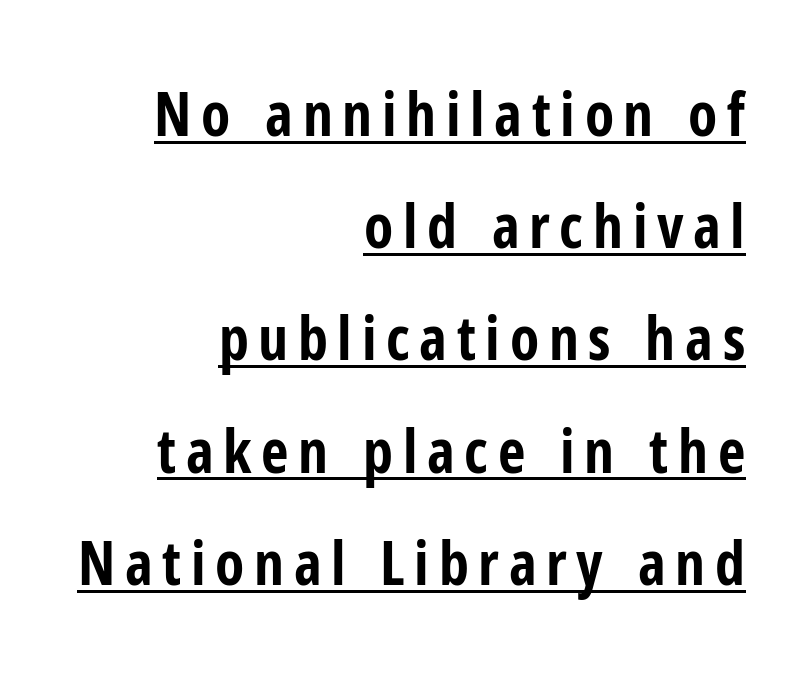
{"serif": "no", "italic": "no", "bold": "yes", "weight": "bold", "width": "condensed", "stroke_contrast": "low", "x_height": "medium", "monospaced": "no", "underline": "yes", "align": "right", "line_spacing_ratio": 1.87, "glyph_px": 60}
